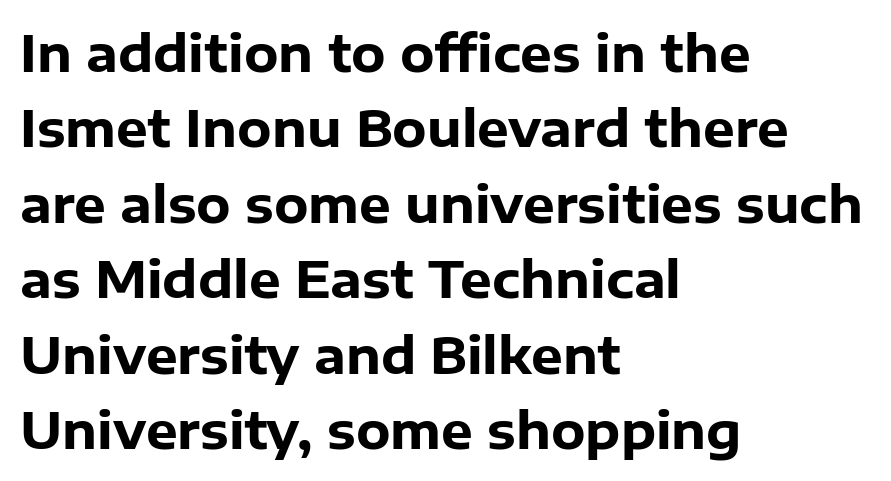
{"serif": "no", "italic": "no", "bold": "yes", "weight": "heavy", "width": "normal", "stroke_contrast": "low", "x_height": "medium", "monospaced": "no", "underline": "no", "align": "left", "line_spacing": "normal", "line_spacing_ratio": 1.51, "letter_spacing": "normal", "letter_spacing_em": 0.0, "glyph_px": 50}
